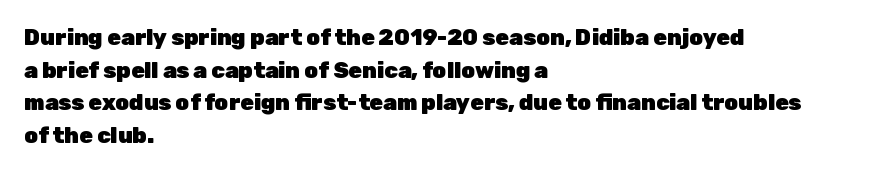
{"italic": "no", "bold": "yes", "underline": "no", "align": "left", "line_spacing": "normal", "line_spacing_ratio": 1.48, "letter_spacing": "normal", "letter_spacing_em": 0.0, "glyph_px": 22}
